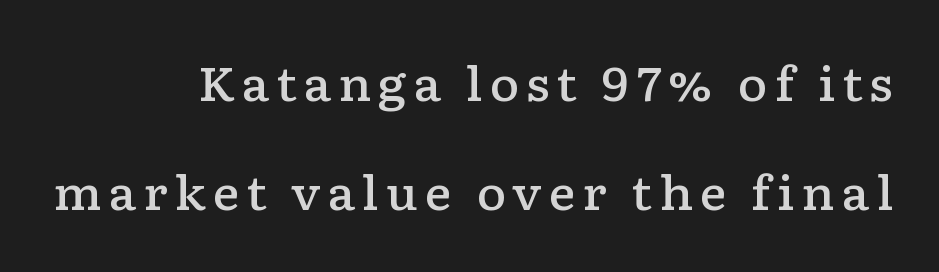
The typography opts for an upright posture over an oblique one. Only glyphs here, with clear space below each row. Spacing verdict: proportional, widths tailored to each character. The font family rendered here belongs to the serif group. In terms of leading, this rendering errs on the spacious side.
